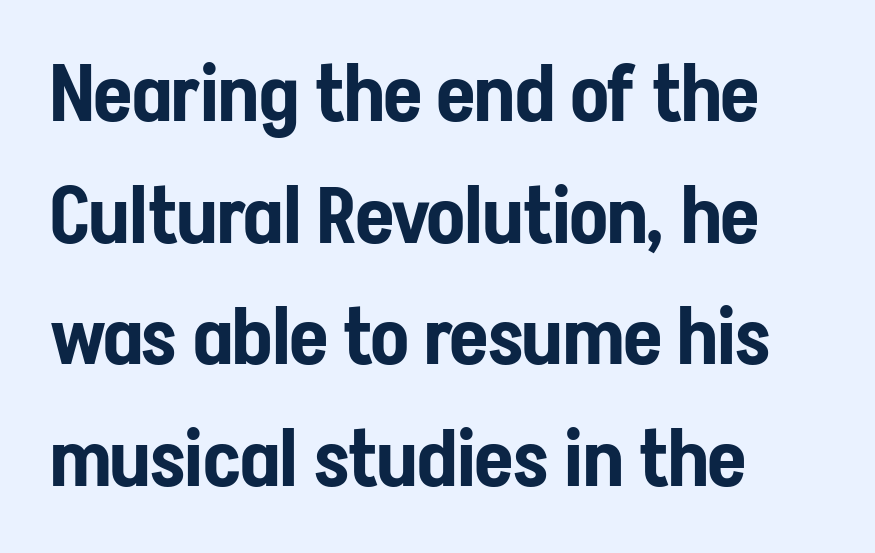
Q: Is the text italic (slanted)? A: No, it is upright.
Q: Is the typeface a serif or a sans-serif typeface? A: Sans-serif.
Q: Is the text underlined? A: No.
Q: How is the paragraph aligned? A: Left-aligned.
Q: Is the spacing between letters normal or unusually wide? A: Normal.
Q: Is the spacing between lines tight, normal or loose? A: Normal.
Q: Width (condensed, normal, or wide)? A: Condensed.
Q: Stroke contrast? A: Low.
Q: x-height? A: Medium.
Q: Monospaced? A: No.
